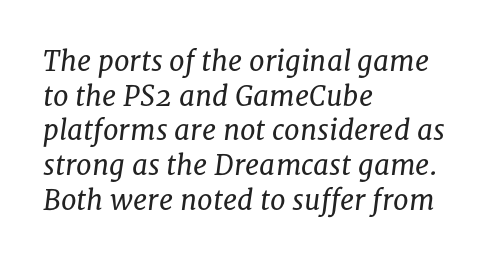
The image shows 28 px regular-weight serif type, italic (leaning right); set left-aligned, line spacing 1.24x, normal letter spacing, not underlined; low stroke contrast and a medium x-height.
